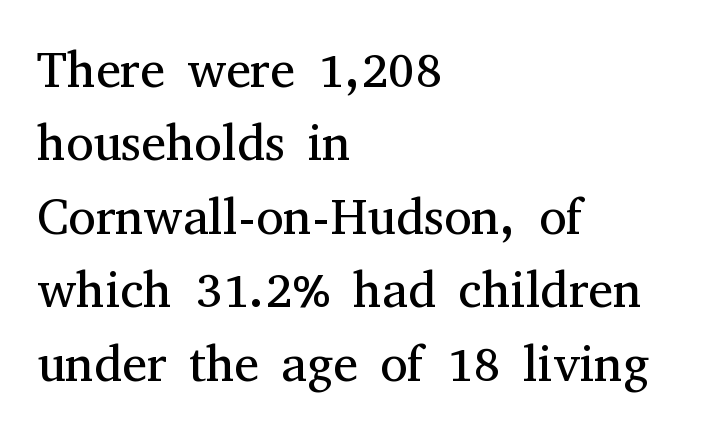
Q: Is the text bold? A: No.
Q: Is the text italic (slanted)? A: No, it is upright.
Q: Is the typeface a serif or a sans-serif typeface? A: Serif.
Q: Is the text underlined? A: No.
Q: How is the paragraph aligned? A: Left-aligned.
Q: Is the spacing between letters normal or unusually wide? A: Normal.
Q: Is the spacing between lines tight, normal or loose? A: Normal.
Q: Width (condensed, normal, or wide)? A: Normal.
Q: Stroke contrast? A: Medium.
Q: x-height? A: Medium.
Q: Monospaced? A: No.
